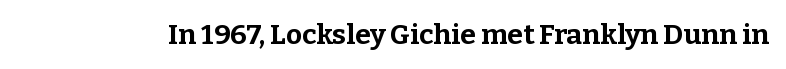
{"serif": "yes", "italic": "no", "bold": "yes", "weight": "bold", "width": "normal", "stroke_contrast": "low", "x_height": "medium", "monospaced": "no", "underline": "no", "letter_spacing": "normal", "letter_spacing_em": 0.0, "glyph_px": 28}
